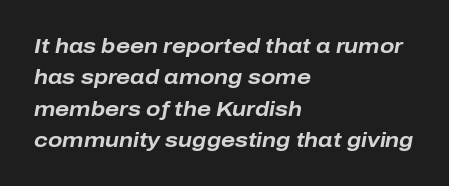
The passage shown leans; its letterforms are oblique. The rows are spaced the way most documents space them. These lines carry a lot of weight — the face is fully bold. Only glyphs here, with clear space below each row. These lines stack with their left ends in a neat column. The line texture is even and compact thanks to regular tracking.
